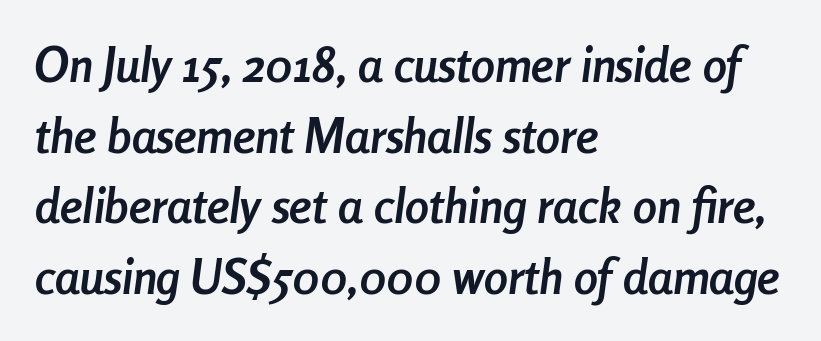
Compared with an ordinary text face, these strokes are far heavier — a full bold. Only glyphs here, with clear space below each row. The axis of the letterforms is tilted away from vertical. A typesetter would call this proportional, since set widths differ per character.
